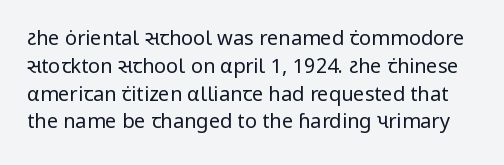
{"italic": "no", "bold": "no", "underline": "no", "line_spacing": "normal", "line_spacing_ratio": 1.39, "letter_spacing": "normal", "letter_spacing_em": 0.0, "glyph_px": 20}
